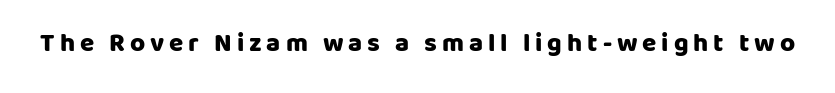
Q: Is the text bold? A: Yes.
Q: Is the text italic (slanted)? A: No, it is upright.
Q: Is the text underlined? A: No.
